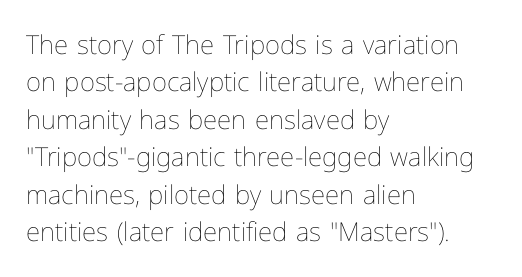
{"italic": "no", "bold": "no", "underline": "no", "align": "left", "line_spacing": "normal", "line_spacing_ratio": 1.44, "letter_spacing": "normal", "letter_spacing_em": 0.0, "glyph_px": 26}
